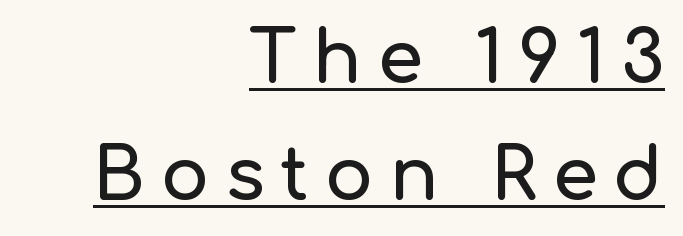
Layout note: lines flush right. Has an underline been added? It has. A typesetter would call this leading conventional body-copy spacing. Loose tracking; the words dissolve into strings of separated letters. No italicization has been applied; the sample stays upright.
